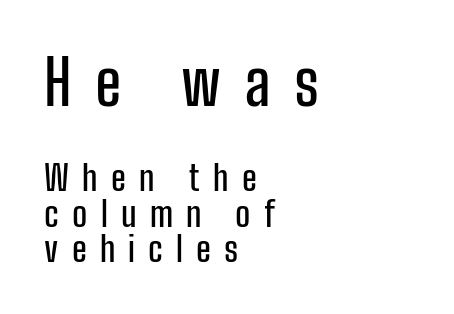
{"serif": "no", "italic": "no", "width": "condensed", "stroke_contrast": "low", "x_height": "medium", "monospaced": "no", "underline": "no", "align": "left", "line_spacing": "tight", "line_spacing_ratio": 1.01, "letter_spacing": "wide", "letter_spacing_em": 0.38, "larger_block": "first", "size_ratio": 1.77, "glyph_px": 62}
